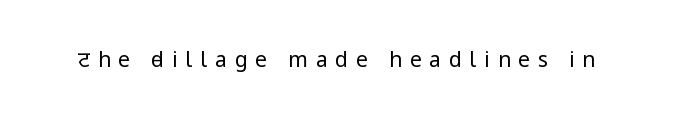
Look at the tracking — it's clearly loosened, letters drifting apart. Unlike italic type, these characters show no tilt at all. A quiet, ordinary-to-light weight characterises the typeface. This rendering features lettering with no underline.
